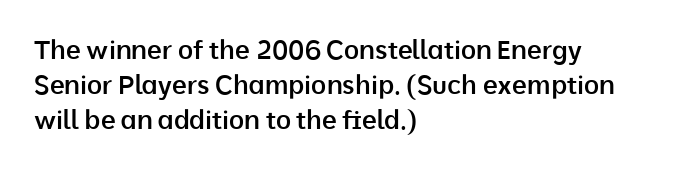
The image shows 26 px text type, upright; set left-aligned, normal line spacing (1.34x), normal letter spacing, not underlined.
